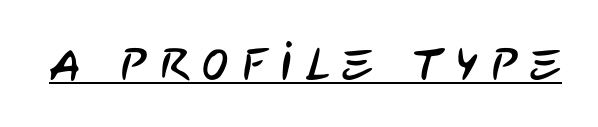
Font category for this specimen: sans-serif. Observe the wide spacing: letters keep a clear distance from each other. This sample carries an underscore along the baseline area. The rendering uses natural spacing where letterforms have individual widths.
